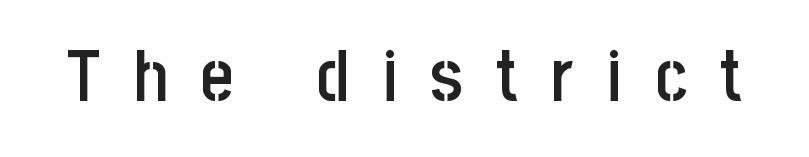
Q: Is the text bold? A: Semi-bold.
Q: Is the text italic (slanted)? A: No, it is upright.
Q: Is the typeface a serif or a sans-serif typeface? A: Sans-serif.
Q: Is the text underlined? A: No.
Q: Is the spacing between letters normal or unusually wide? A: Unusually wide.
Q: Width (condensed, normal, or wide)? A: Condensed.
Q: Stroke contrast? A: Low.
Q: x-height? A: Large.
Q: Monospaced? A: No.
